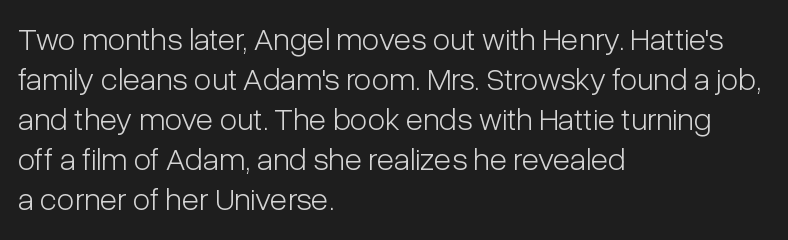
{"serif": "no", "italic": "no", "bold": "no", "weight": "light", "width": "condensed", "stroke_contrast": "low", "x_height": "medium", "monospaced": "no", "underline": "no", "align": "left", "line_spacing": "normal", "line_spacing_ratio": 1.25, "letter_spacing": "normal", "letter_spacing_em": 0.0, "glyph_px": 32}
